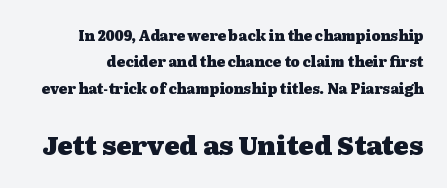
Q: Is the text bold? A: Yes.
Q: Is the text italic (slanted)? A: No, it is upright.
Q: Is the text underlined? A: No.
Q: Is the spacing between letters normal or unusually wide? A: Normal.
Q: Which block of text is set in a larger size, the first (top) or the second (bottom)? A: The second (bottom) one.
